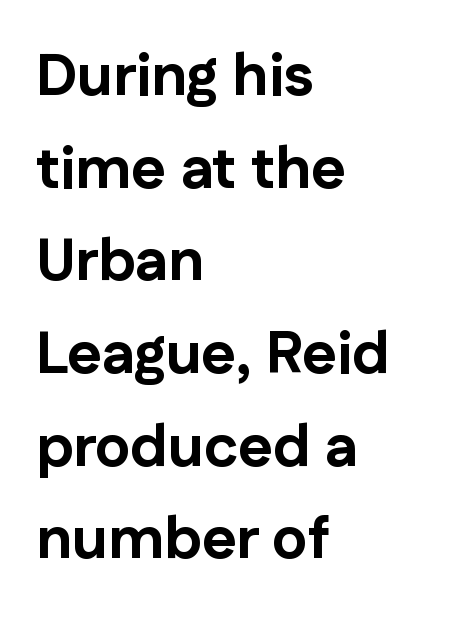
The image shows 59 px bold sans-serif type, upright; set left-aligned, normal line spacing (1.57x), normal letter spacing, not underlined; low stroke contrast and a medium x-height.
